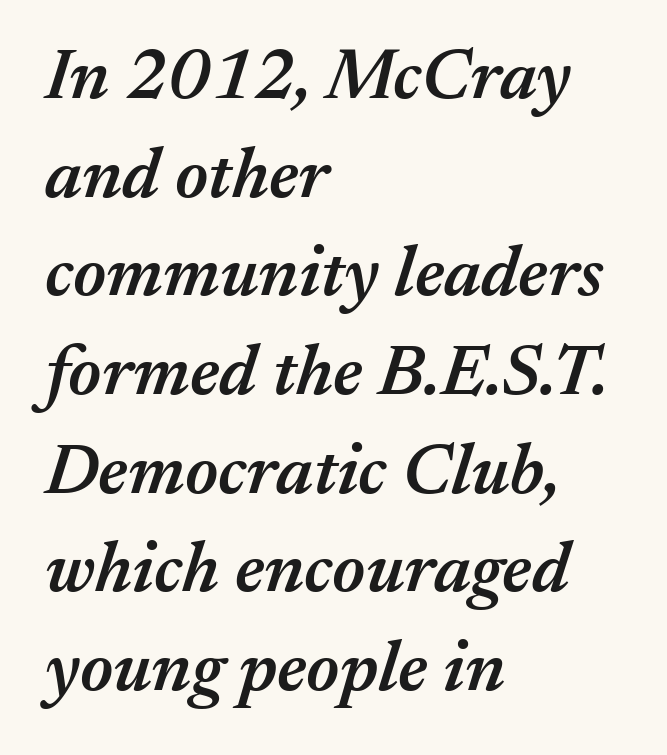
Q: Is the text bold? A: Semi-bold.
Q: Is the text italic (slanted)? A: Yes, it leans right by about 17 degrees.
Q: Is the text underlined? A: No.
Q: How is the paragraph aligned? A: Left-aligned.
Q: Is the spacing between letters normal or unusually wide? A: Normal.
Q: Is the spacing between lines tight, normal or loose? A: Normal.
Q: Width (condensed, normal, or wide)? A: Normal.
Q: Stroke contrast? A: Medium.
Q: x-height? A: Medium.
Q: Monospaced? A: No.
